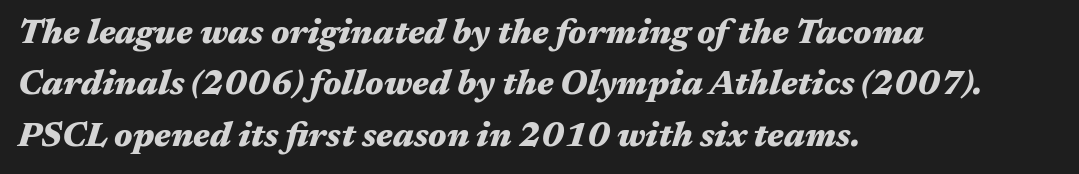
Q: Is the text bold? A: Yes.
Q: Is the text italic (slanted)? A: Yes, it leans right by about 17 degrees.
Q: Is the text underlined? A: No.
Q: How is the paragraph aligned? A: Left-aligned.
Q: Is the spacing between letters normal or unusually wide? A: Normal.
Q: Is the spacing between lines tight, normal or loose? A: Normal.
Q: Width (condensed, normal, or wide)? A: Wide.
Q: Stroke contrast? A: Medium.
Q: x-height? A: Medium.
Q: Monospaced? A: No.
